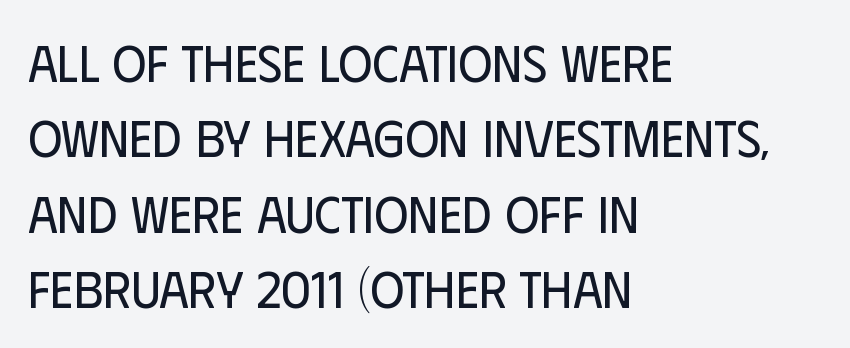
{"serif": "no", "italic": "no", "bold": "no", "weight": "regular", "width": "condensed", "stroke_contrast": "low", "x_height": "large", "monospaced": "no", "underline": "no", "align": "left", "line_spacing": "normal", "line_spacing_ratio": 1.45, "letter_spacing": "normal", "letter_spacing_em": 0.0, "glyph_px": 52}
